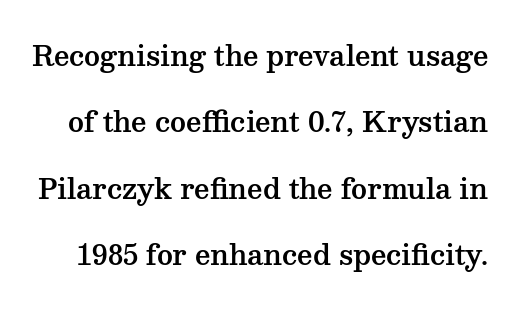
The image shows 27 px text type, upright; set loose line spacing (2.46x), normal letter spacing, not underlined.
